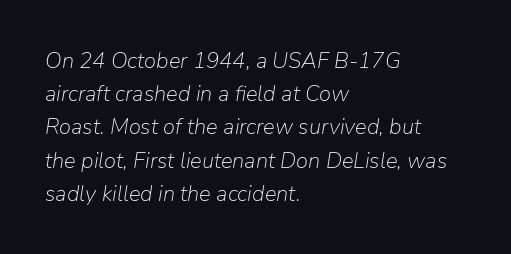
Q: Is the text bold? A: No.
Q: Is the text italic (slanted)? A: Yes, it leans right by about 9 degrees.
Q: Is the text underlined? A: No.
Q: How is the paragraph aligned? A: Left-aligned.
Q: Is the spacing between letters normal or unusually wide? A: Normal.
Q: Is the spacing between lines tight, normal or loose? A: Normal.
